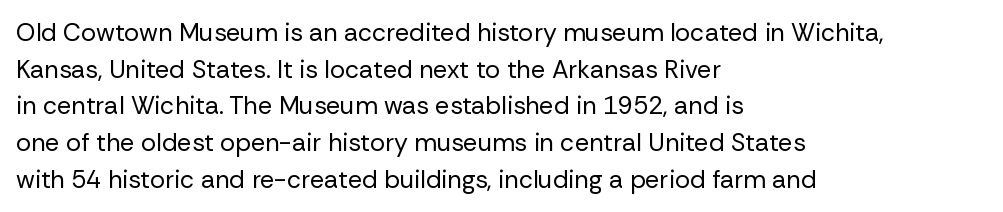
{"italic": "no", "bold": "no", "underline": "no", "align": "left", "line_spacing": "normal", "line_spacing_ratio": 1.47, "letter_spacing": "normal", "letter_spacing_em": 0.0, "glyph_px": 25}
